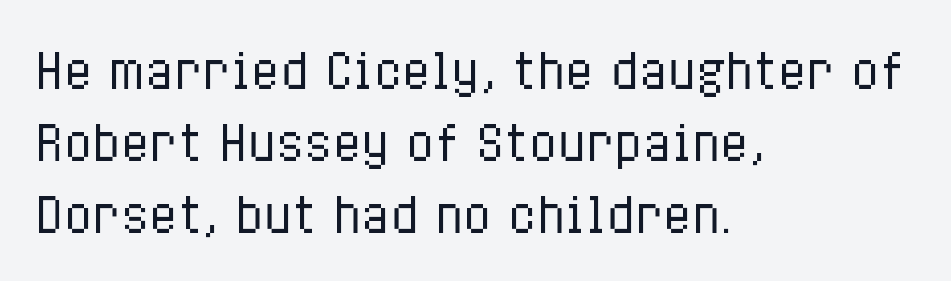
Q: Is the text bold? A: No.
Q: Is the text italic (slanted)? A: No, it is upright.
Q: Is the text underlined? A: No.
Q: How is the paragraph aligned? A: Left-aligned.
Q: Is the spacing between letters normal or unusually wide? A: Normal.
Q: Is the spacing between lines tight, normal or loose? A: Normal.
Q: Width (condensed, normal, or wide)? A: Condensed.
Q: Stroke contrast? A: Low.
Q: x-height? A: Medium.
Q: Monospaced? A: No.
